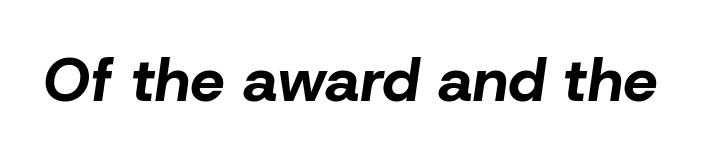
{"italic": "yes", "lean": "right", "slant_degrees": 8, "bold": "yes", "weight": "bold", "width": "normal", "stroke_contrast": "low", "x_height": "medium", "monospaced": "no", "underline": "no", "letter_spacing": "normal", "letter_spacing_em": 0.0, "glyph_px": 61}
